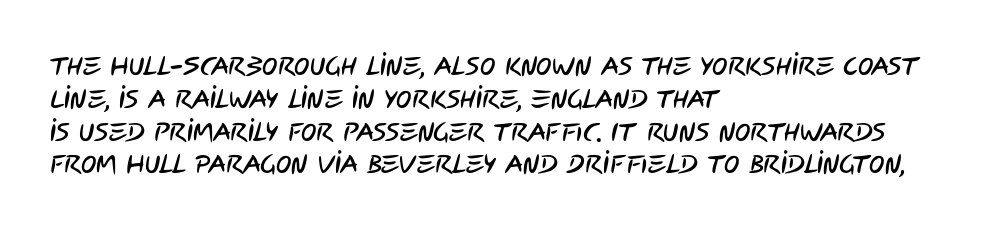
Rows of type keep a routine distance in the vertical direction. These lines stack with their left ends in a neat column. The horizontal fit of the characters is conventional and even. Underline: absent.
